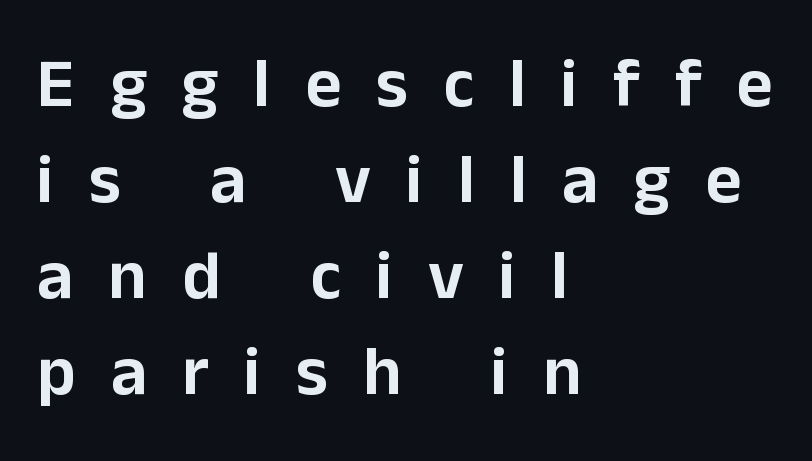
Words appear elongated and porous because spacing is wide. What kind of face is this? One without serifs — a sans. Notice how descenders clear the ascenders below comfortably — that's standard leading. Has an underline been added? It has not. These lines stack with their left ends in a neat column.
